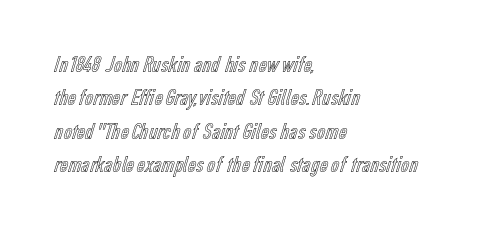
The image shows 23 px text type; set left-aligned, normal line spacing (1.45x), normal letter spacing, not underlined.
